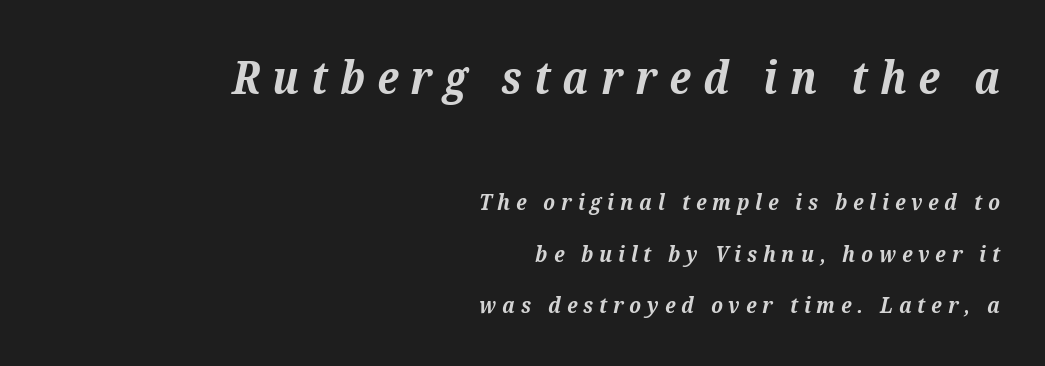
Q: Is the text bold? A: Yes.
Q: Is the text italic (slanted)? A: Yes, it leans right by about 12 degrees.
Q: Is the typeface a serif or a sans-serif typeface? A: Serif.
Q: Is the text underlined? A: No.
Q: How is the paragraph aligned? A: Right-aligned.
Q: Is the spacing between letters normal or unusually wide? A: Unusually wide.
Q: Is the spacing between lines tight, normal or loose? A: Loose.
Q: Which block of text is set in a larger size, the first (top) or the second (bottom)? A: The first (top) one.
Q: Width (condensed, normal, or wide)? A: Normal.
Q: Stroke contrast? A: Medium.
Q: x-height? A: Medium.
Q: Monospaced? A: No.
